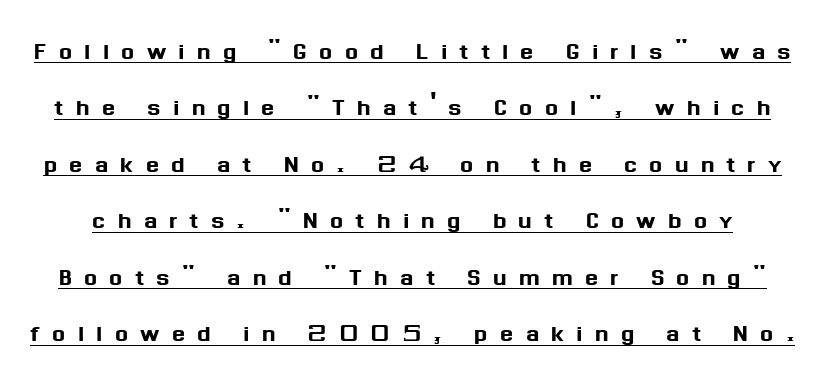
{"serif": "no", "italic": "no", "width": "normal", "stroke_contrast": "medium", "x_height": "medium", "monospaced": "no", "underline": "yes", "line_spacing_ratio": 1.82, "letter_spacing": "wide", "letter_spacing_em": 0.39, "glyph_px": 31}
